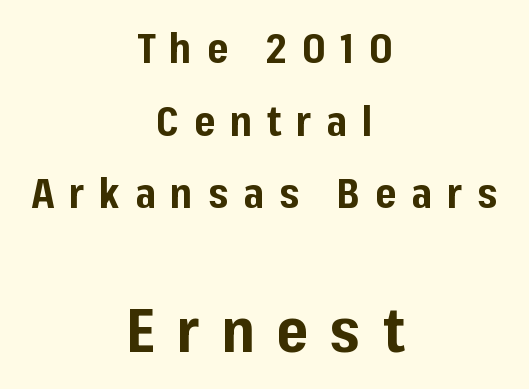
{"serif": "no", "italic": "no", "bold": "yes", "weight": "bold", "width": "normal", "stroke_contrast": "low", "x_height": "medium", "monospaced": "no", "underline": "no", "align": "center", "line_spacing_ratio": 1.77, "letter_spacing": "wide", "letter_spacing_em": 0.36, "larger_block": "second", "size_ratio": 1.49, "glyph_px": 61}
